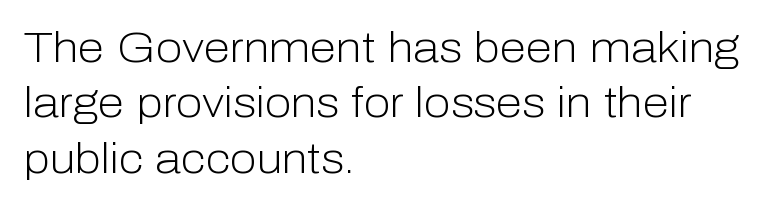
{"serif": "no", "italic": "no", "bold": "no", "weight": "light", "width": "normal", "stroke_contrast": "low", "x_height": "medium", "monospaced": "no", "underline": "no", "align": "left", "line_spacing": "normal", "line_spacing_ratio": 1.29, "letter_spacing": "normal", "letter_spacing_em": 0.0, "glyph_px": 43}
